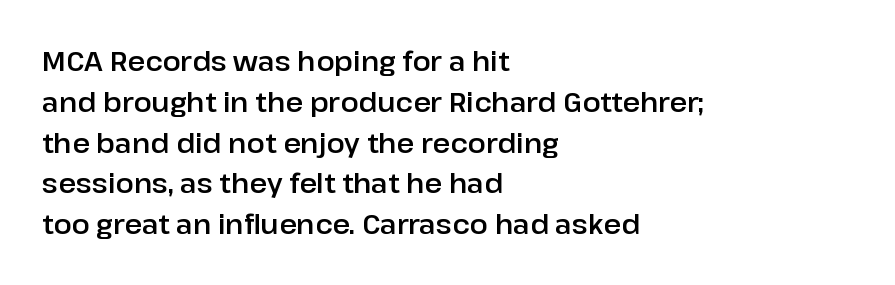
{"italic": "no", "underline": "no", "align": "left", "line_spacing": "normal", "line_spacing_ratio": 1.51, "letter_spacing": "normal", "letter_spacing_em": 0.0, "glyph_px": 27}
